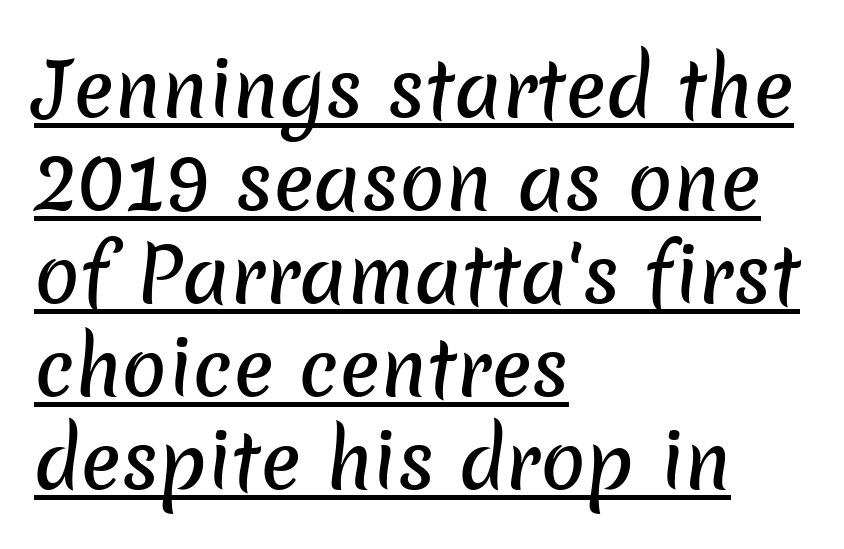
Q: Is the typeface a serif or a sans-serif typeface? A: Sans-serif.
Q: Is the text underlined? A: Yes.
Q: How is the paragraph aligned? A: Left-aligned.
Q: Is the spacing between letters normal or unusually wide? A: Normal.
Q: Width (condensed, normal, or wide)? A: Normal.
Q: Stroke contrast? A: Low.
Q: x-height? A: Medium.
Q: Monospaced? A: No.
